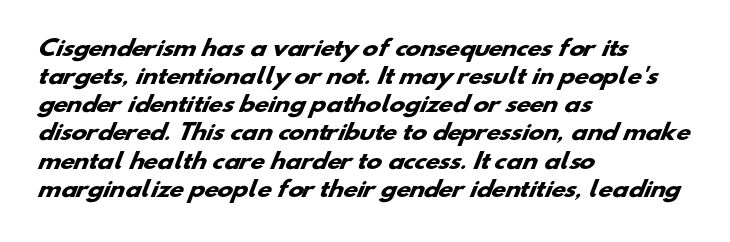
The image shows 21 px bold type; set left-aligned, normal line spacing (1.34x), normal letter spacing, not underlined.
